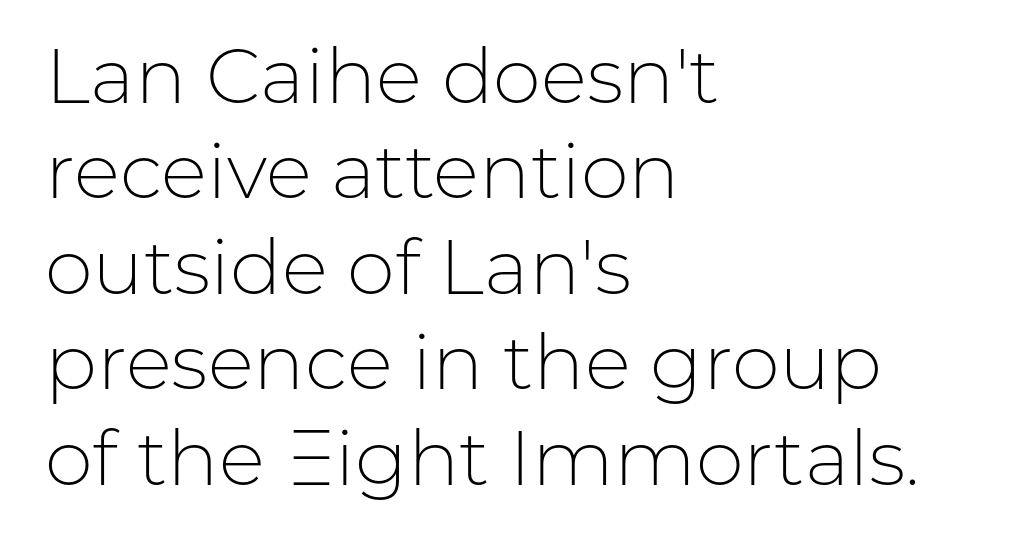
{"serif": "no", "italic": "no", "bold": "no", "weight": "light", "width": "normal", "stroke_contrast": "low", "x_height": "medium", "monospaced": "no", "underline": "no", "align": "left", "line_spacing_ratio": 1.24, "letter_spacing": "normal", "letter_spacing_em": 0.0, "glyph_px": 77}
